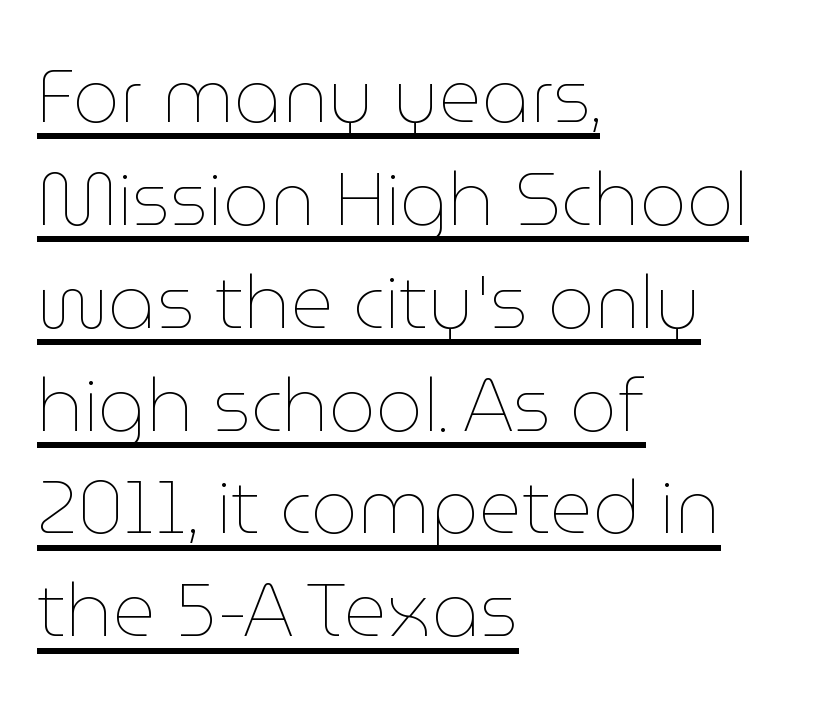
Q: Is the text bold? A: No.
Q: Is the text italic (slanted)? A: No, it is upright.
Q: Is the text underlined? A: Yes.
Q: How is the paragraph aligned? A: Left-aligned.
Q: Is the spacing between letters normal or unusually wide? A: Normal.
Q: Is the spacing between lines tight, normal or loose? A: Normal.
Q: Width (condensed, normal, or wide)? A: Normal.
Q: Stroke contrast? A: Low.
Q: x-height? A: Medium.
Q: Monospaced? A: No.
